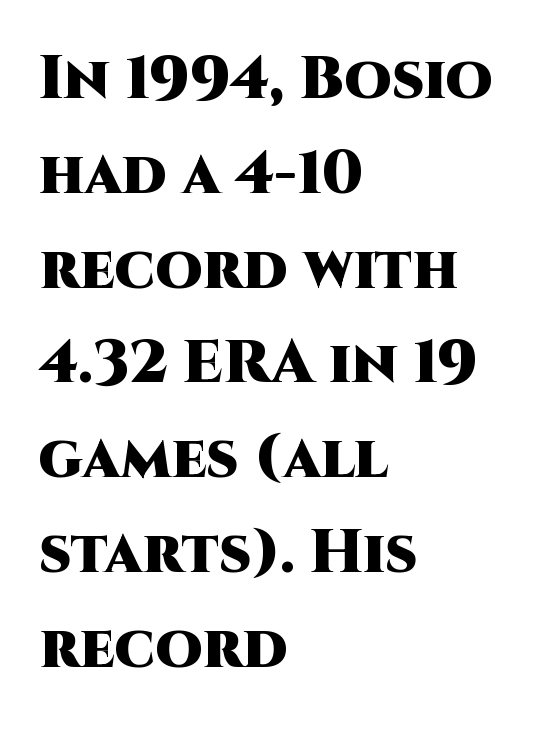
Its strokes are broad and dark, the hallmark of bold type. Honestly, the letter spacing is just normal — you wouldn't notice it. Regarding leading, the lines here are spaced in the standard way. Unlike a traditional serif, this face leaves its strokes unadorned.
